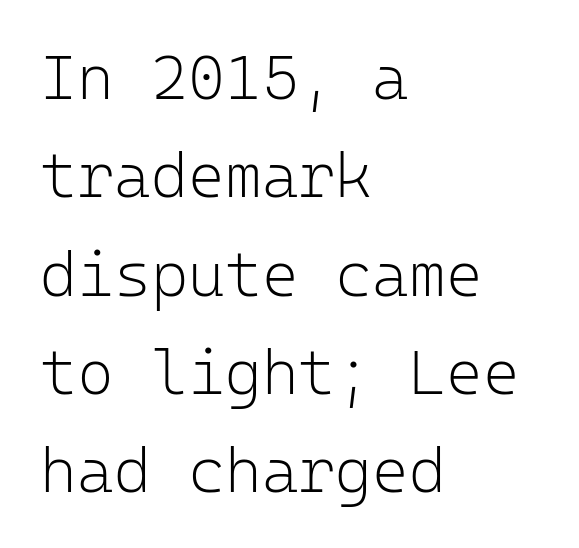
{"serif": "no", "italic": "no", "bold": "no", "weight": "light", "width": "normal", "stroke_contrast": "low", "x_height": "medium", "monospaced": "yes", "underline": "no", "align": "left", "line_spacing": "normal", "line_spacing_ratio": 1.56, "letter_spacing": "normal", "letter_spacing_em": 0.0, "glyph_px": 63}
